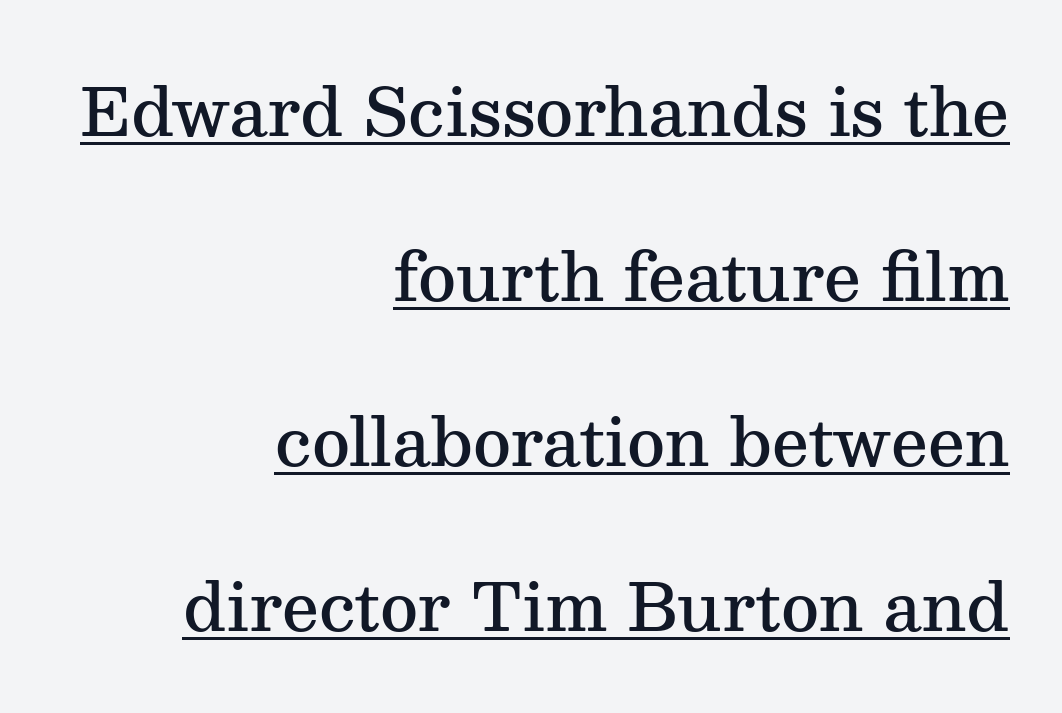
{"serif": "yes", "italic": "no", "bold": "semi", "weight": "semibold", "width": "normal", "stroke_contrast": "medium", "x_height": "medium", "monospaced": "no", "underline": "yes", "align": "right", "line_spacing": "loose", "line_spacing_ratio": 2.5, "letter_spacing": "normal", "letter_spacing_em": 0.0, "glyph_px": 66}
